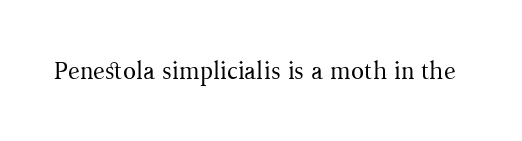
Only glyphs here, with clear space below each row. Notice how the stems are strictly vertical — no italics here. Between one letter and the next there's only the usual sliver of space. Is this a heavy cut? Hardly; it is regular or lighter.
